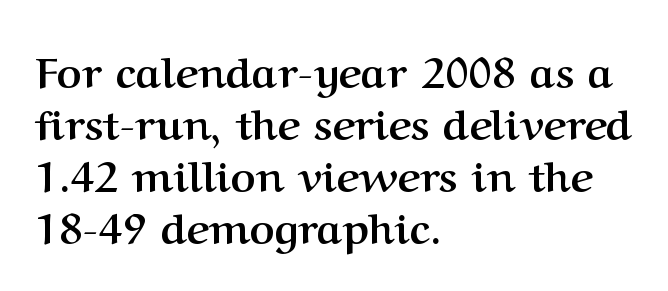
{"serif": "yes", "italic": "no", "bold": "yes", "weight": "semibold", "width": "normal", "stroke_contrast": "medium", "x_height": "medium", "monospaced": "no", "underline": "no", "align": "left", "line_spacing_ratio": 1.21, "letter_spacing": "normal", "letter_spacing_em": 0.0, "glyph_px": 43}
